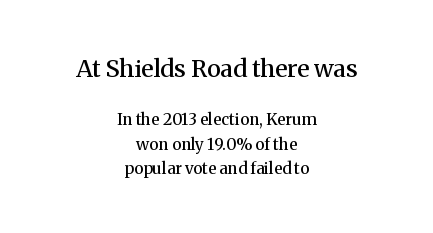
The type is set solid horizontally, with unmodified tracking. The letters are semibold — heavier than regular but short of a full bold. If you squint, the top block still reads clearly — it's the larger of the two. The foot of each line stays bare and open. The letters stand upright; this is a roman face. Neither beginnings nor endings align; midpoints do.
